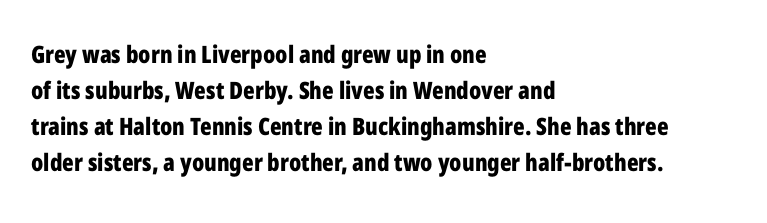
Q: Is the text bold? A: Yes.
Q: Is the text italic (slanted)? A: No, it is upright.
Q: Is the text underlined? A: No.
Q: How is the paragraph aligned? A: Left-aligned.
Q: Is the spacing between letters normal or unusually wide? A: Normal.
Q: Is the spacing between lines tight, normal or loose? A: Normal.
